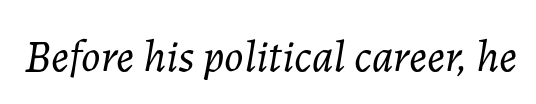
Q: Is the text bold? A: No.
Q: Is the text italic (slanted)? A: Yes, it leans right by about 7 degrees.
Q: Is the text underlined? A: No.
Q: Is the spacing between letters normal or unusually wide? A: Normal.
Q: Width (condensed, normal, or wide)? A: Normal.
Q: Stroke contrast? A: Low.
Q: x-height? A: Medium.
Q: Monospaced? A: No.
